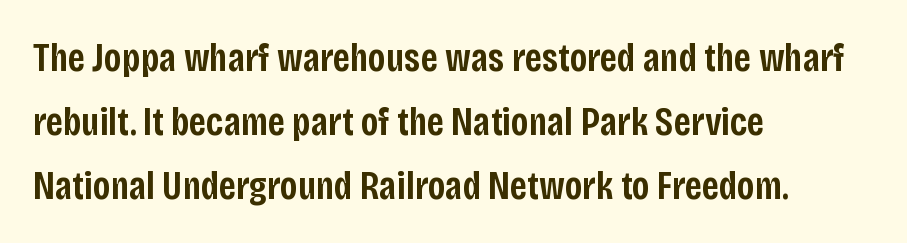
{"serif": "no", "italic": "no", "bold": "semi", "weight": "semibold", "width": "condensed", "stroke_contrast": "low", "x_height": "large", "monospaced": "no", "underline": "no", "align": "left", "line_spacing": "normal", "line_spacing_ratio": 1.6, "letter_spacing": "normal", "letter_spacing_em": 0.0, "glyph_px": 40}
